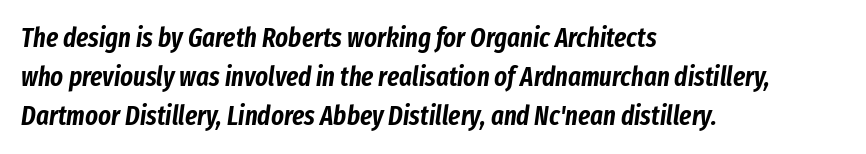
Q: Is the text italic (slanted)? A: Yes, it leans right by about 8 degrees.
Q: Is the text underlined? A: No.
Q: How is the paragraph aligned? A: Left-aligned.
Q: Is the spacing between letters normal or unusually wide? A: Normal.
Q: Is the spacing between lines tight, normal or loose? A: Normal.
